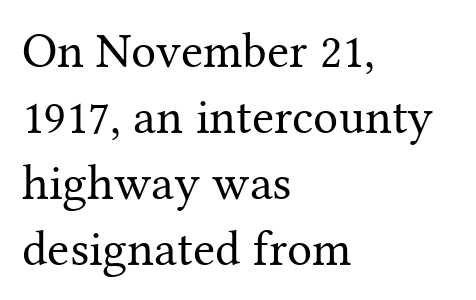
{"serif": "yes", "italic": "no", "bold": "no", "weight": "regular", "width": "normal", "stroke_contrast": "medium", "x_height": "medium", "monospaced": "no", "underline": "no", "align": "left", "line_spacing": "normal", "line_spacing_ratio": 1.32, "letter_spacing": "normal", "letter_spacing_em": 0.0, "glyph_px": 50}
